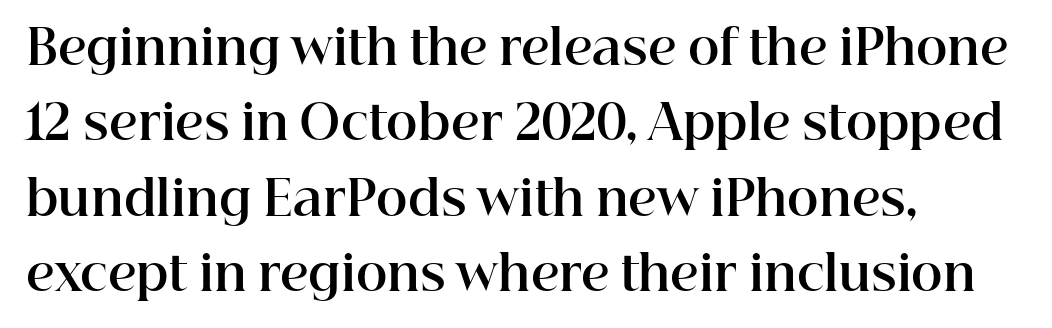
The image shows 48 px bold serif type, upright; set left-aligned, normal line spacing (1.57x), normal letter spacing, not underlined; high stroke contrast and a medium x-height.
